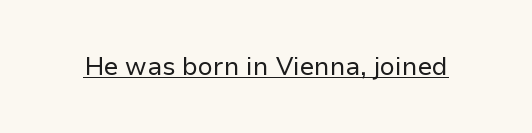
The letterforms sit at book weight or below. Posture: upright roman. Here the glyphs are tracked normally, forming tight word shapes. The words here are underlined.
